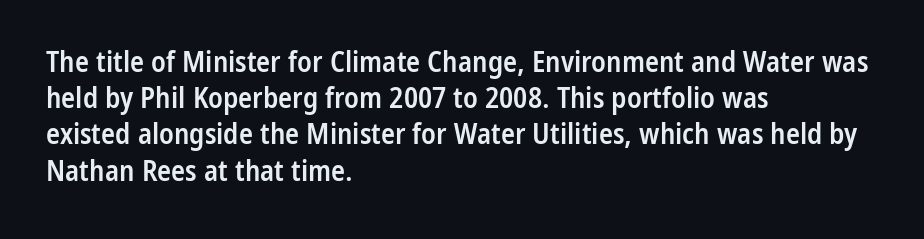
Inter-character spacing is left at the font's built-in metrics. If you drew a ruler down the left edge, every line would touch it. The type sits square on the baseline with zero lean. The rendering uses natural spacing where letterforms have individual widths. Stems and bowls a touch heavier than normal — semibold.
